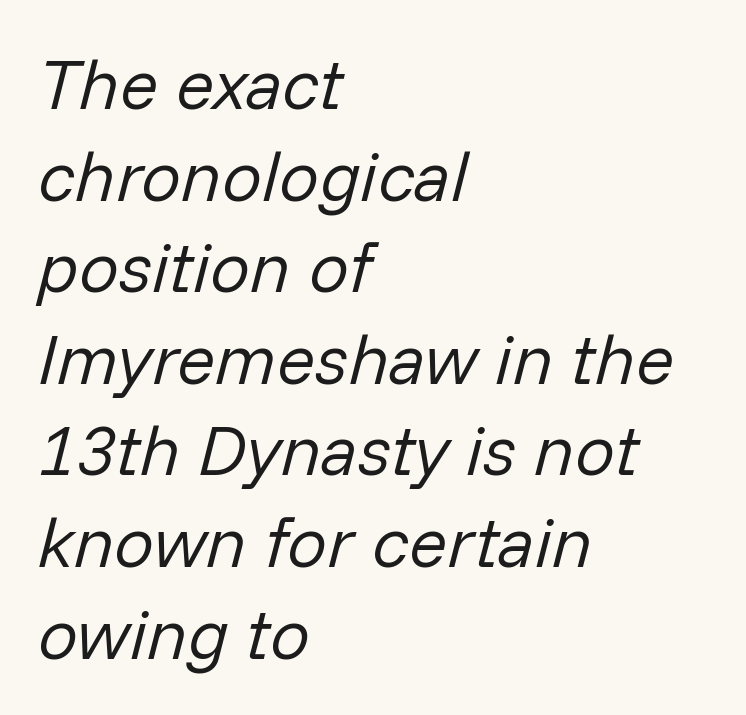
Q: Is the text bold? A: No.
Q: Is the text italic (slanted)? A: Yes, it leans right by about 14 degrees.
Q: Is the text underlined? A: No.
Q: How is the paragraph aligned? A: Left-aligned.
Q: Is the spacing between letters normal or unusually wide? A: Normal.
Q: Is the spacing between lines tight, normal or loose? A: Normal.
Q: Width (condensed, normal, or wide)? A: Normal.
Q: Stroke contrast? A: Low.
Q: x-height? A: Medium.
Q: Monospaced? A: No.
